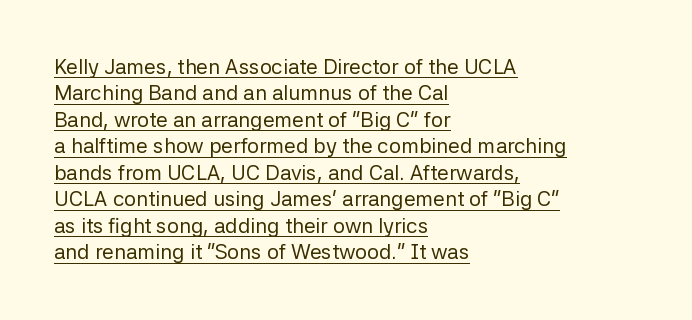
The image shows 21 px text type, upright; set left-aligned, normal line spacing (1.26x), normal letter spacing, underlined.
